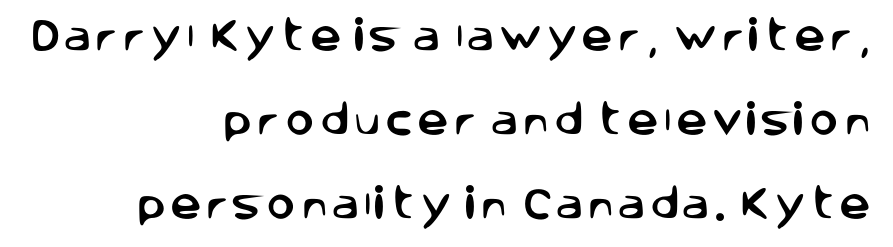
Spacing verdict: proportional, widths tailored to each character. The space beneath each line is pristine and unruled. Nope, no serifs anywhere on these letters. The leading is generous, giving the passage an open texture. Rendered with straight, roman letterforms. A flush-right, rag-left setting is used for this passage.
